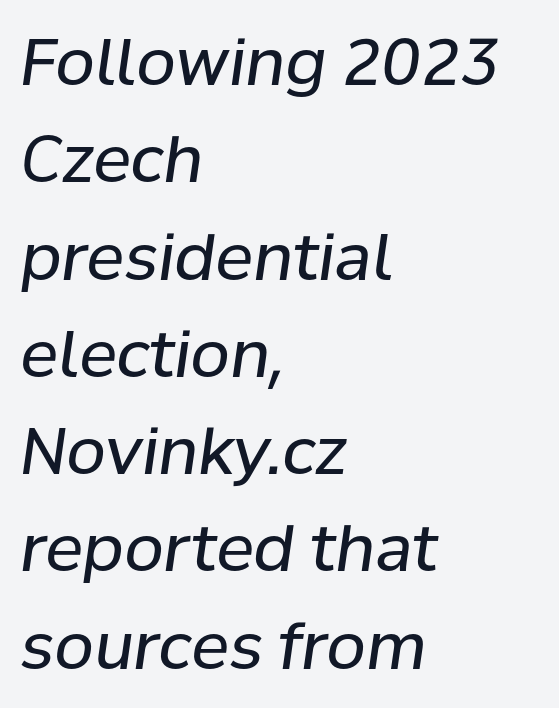
There is no visible air inserted between adjacent glyphs. These lines sit exactly where default settings would place them. Descender tails drop into unmarked territory. Characters are canted at an angle relative to the baseline's perpendicular. Bold? No — there's no thickening of the strokes. You could not count columns in this text — the font is proportionally spaced.
